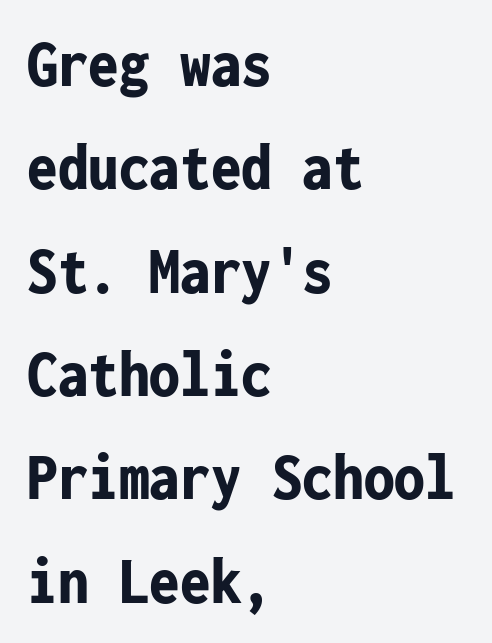
The image shows 68 px bold, condensed sans-serif type, upright, monospaced; set left-aligned, normal line spacing (1.52x), normal letter spacing, not underlined; low stroke contrast and a medium x-height.
